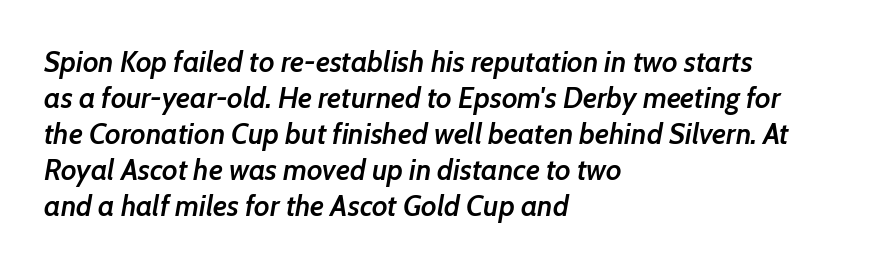
{"italic": "yes", "lean": "right", "slant_degrees": 7, "bold": "semi", "weight": "semibold", "width": "normal", "stroke_contrast": "low", "x_height": "medium", "monospaced": "no", "underline": "no", "align": "left", "line_spacing_ratio": 1.24, "letter_spacing": "normal", "letter_spacing_em": 0.0, "glyph_px": 29}
